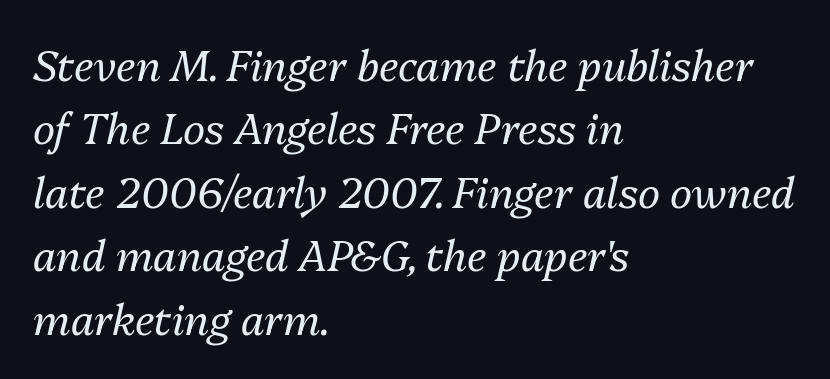
{"italic": "yes", "lean": "right", "slant_degrees": 13, "bold": "no", "weight": "regular", "width": "normal", "stroke_contrast": "medium", "x_height": "medium", "monospaced": "no", "underline": "no", "align": "left", "line_spacing": "normal", "line_spacing_ratio": 1.51, "letter_spacing": "normal", "letter_spacing_em": 0.0, "glyph_px": 42}
